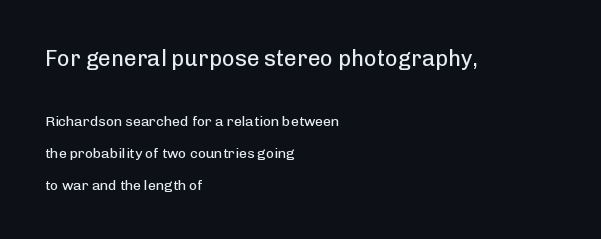
{"italic": "no", "bold": "no", "underline": "no", "align": "left", "line_spacing": "loose", "line_spacing_ratio": 2.26, "letter_spacing": "normal", "letter_spacing_em": 0.0, "larger_block": "first", "size_ratio": 1.57, "glyph_px": 22}
